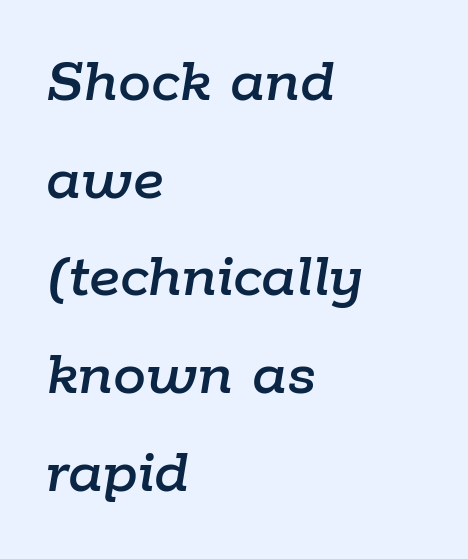
{"italic": "yes", "lean": "right", "slant_degrees": 9, "width": "normal", "stroke_contrast": "low", "x_height": "medium", "monospaced": "no", "underline": "no", "align": "left", "line_spacing": "normal", "line_spacing_ratio": 1.48, "letter_spacing": "normal", "letter_spacing_em": 0.0, "glyph_px": 66}
